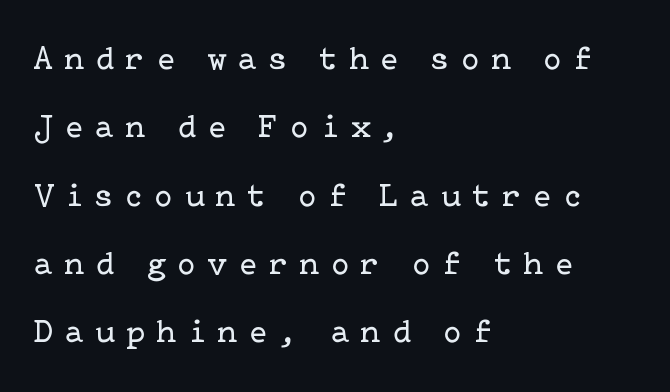
The leading is generous, giving the passage an open texture. This sample is left-justified, so line endings fall wherever the words run out. Is the type heavy? It reads as light-to-regular instead. This is roman type, the default non-slanted kind.
